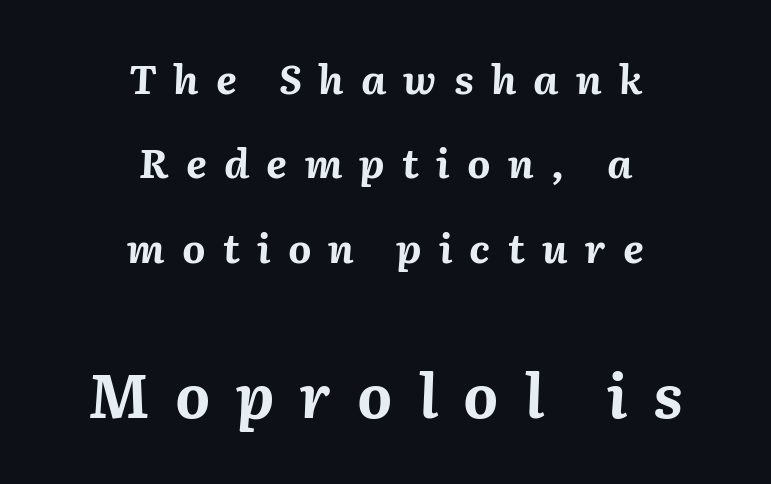
{"italic": "yes", "lean": "right", "slant_degrees": 2, "bold": "yes", "weight": "bold", "width": "normal", "stroke_contrast": "medium", "x_height": "medium", "monospaced": "no", "underline": "no", "align": "center", "line_spacing": "loose", "line_spacing_ratio": 2.11, "letter_spacing": "wide", "letter_spacing_em": 0.43, "larger_block": "second", "size_ratio": 1.5, "glyph_px": 60}
